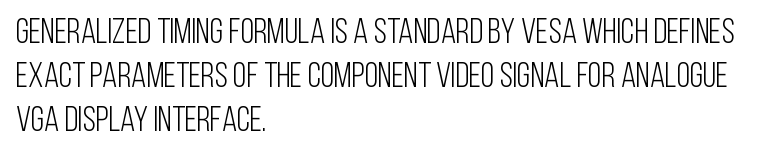
Check under the words: just untouched page. These glyphs show unthickened strokes, regular width or finer. Short and long lines alike share a common starting point at left. The glyphs in this specimen are sans serif.
